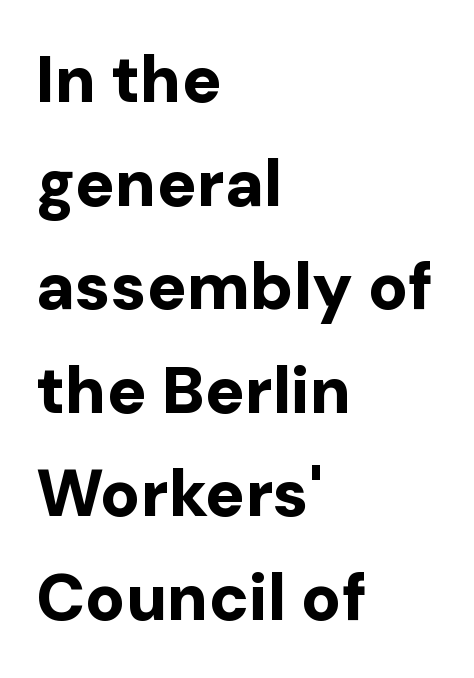
The image shows 66 px bold sans-serif type, upright; set left-aligned, normal line spacing (1.57x), normal letter spacing, not underlined; low stroke contrast and a medium x-height.
